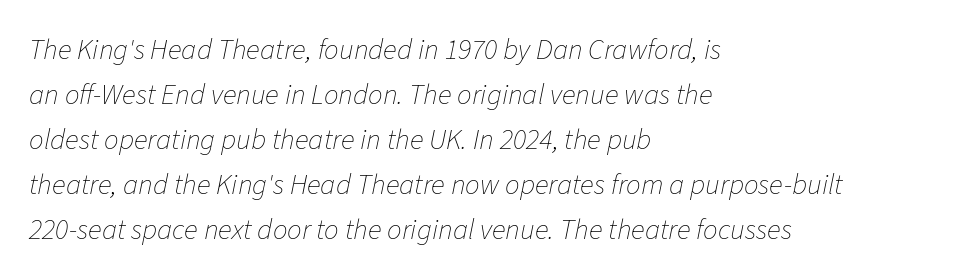
Q: Is the text bold? A: No.
Q: Is the text italic (slanted)? A: Yes, it leans right by about 11 degrees.
Q: Is the text underlined? A: No.
Q: How is the paragraph aligned? A: Left-aligned.
Q: Is the spacing between letters normal or unusually wide? A: Normal.
Q: Is the spacing between lines tight, normal or loose? A: Normal.
Q: Width (condensed, normal, or wide)? A: Normal.
Q: Stroke contrast? A: Low.
Q: x-height? A: Medium.
Q: Monospaced? A: No.
